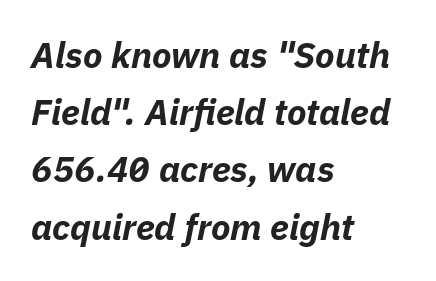
The image shows 36 px bold type, italic (leaning right); set left-aligned, normal line spacing (1.59x), normal letter spacing, not underlined; low stroke contrast and a medium x-height.
